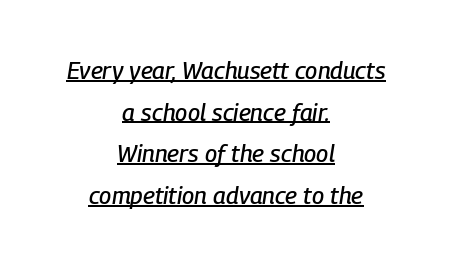
The image shows 24 px text type, italic (leaning right); set centered, line spacing 1.73x, normal letter spacing, underlined.
